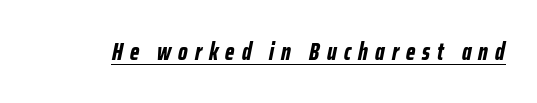
The image shows 24 px bold type, italic (leaning right); set unusually wide letter spacing (+0.3 em), underlined.
